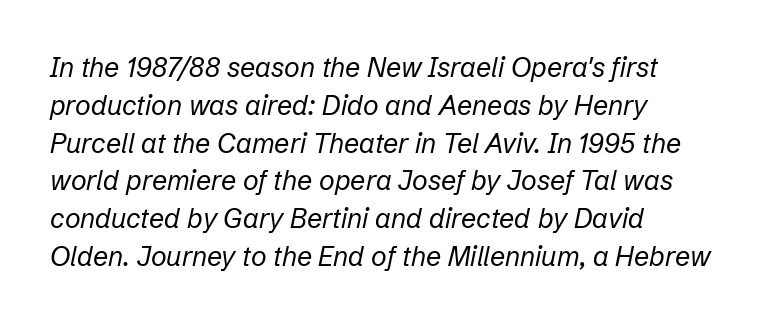
The image shows 27 px text type, italic (leaning right); set left-aligned, normal line spacing (1.4x), normal letter spacing, not underlined.
